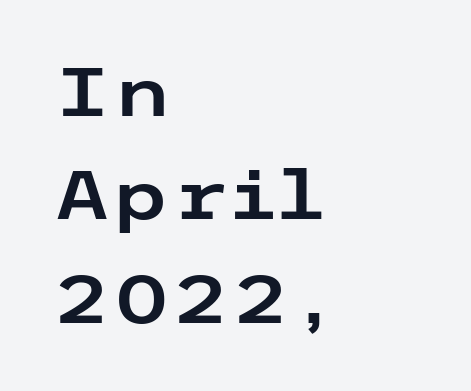
Reading down the block, your eye returns to a fixed left position each line. Characters follow at the spacing the type designer built in. Lines of text with bare space underneath. Classification — sans serif. Designer's note — italics off, roman on. The rendering uses a moderate line-height, typical for paragraphs.
